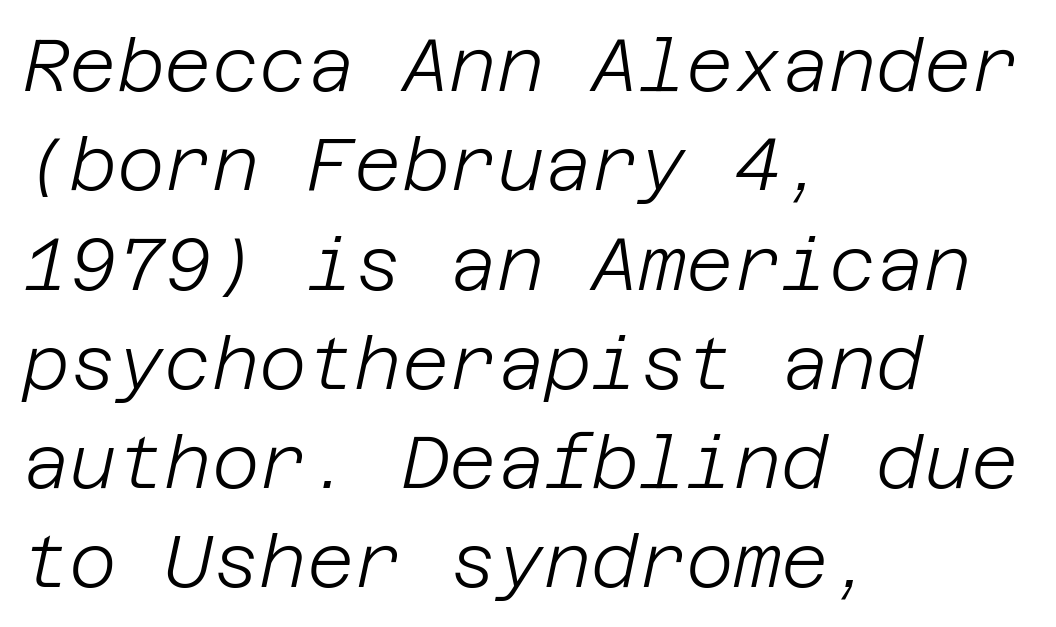
The image shows 73 px light type, italic (leaning right); set left-aligned, normal line spacing (1.36x), normal letter spacing, not underlined; low stroke contrast and a large x-height.
